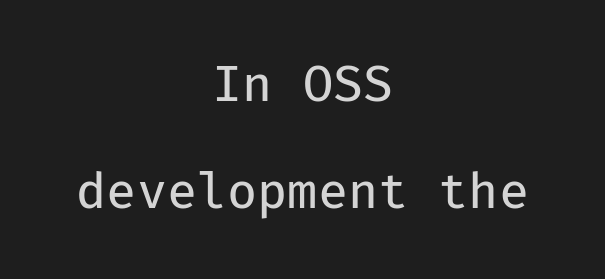
The image shows 49 px regular-weight sans-serif type, upright, monospaced; set centered, loose line spacing (2.18x), normal letter spacing, not underlined; low stroke contrast and a medium x-height.
